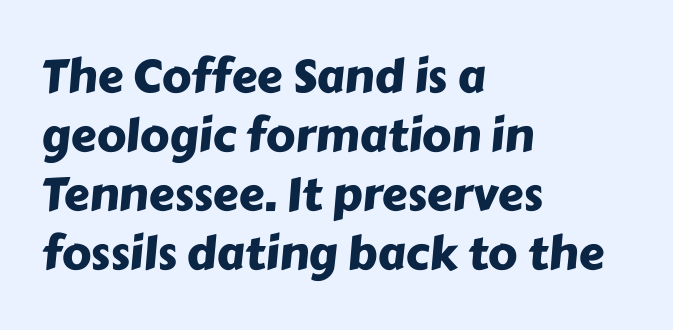
The image shows 46 px sans-serif type; set left-aligned, normal line spacing (1.28x), normal letter spacing, not underlined; low stroke contrast and a medium x-height.
